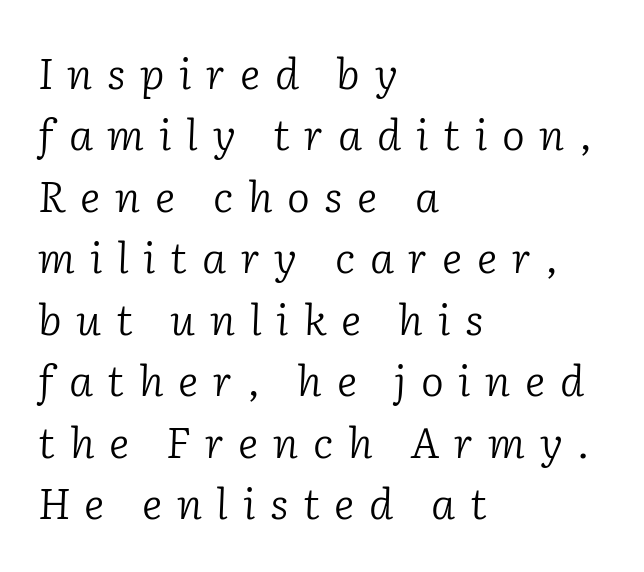
The image shows 43 px light serif type, italic (leaning right); set left-aligned, normal line spacing (1.43x), unusually wide letter spacing (+0.34 em), not underlined; low stroke contrast and a medium x-height.
